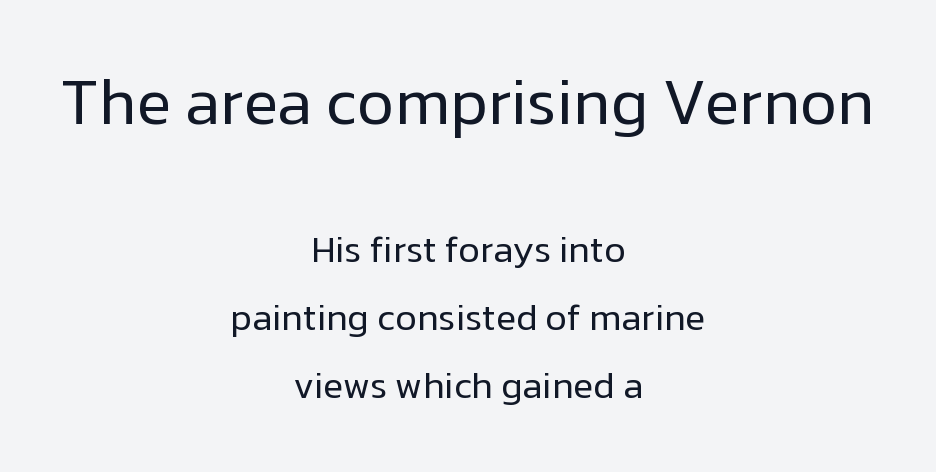
{"serif": "no", "italic": "no", "bold": "no", "weight": "regular", "width": "normal", "stroke_contrast": "low", "x_height": "medium", "monospaced": "no", "underline": "no", "align": "center", "line_spacing_ratio": 1.83, "letter_spacing": "normal", "letter_spacing_em": 0.0, "larger_block": "first", "size_ratio": 1.73, "glyph_px": 64}
